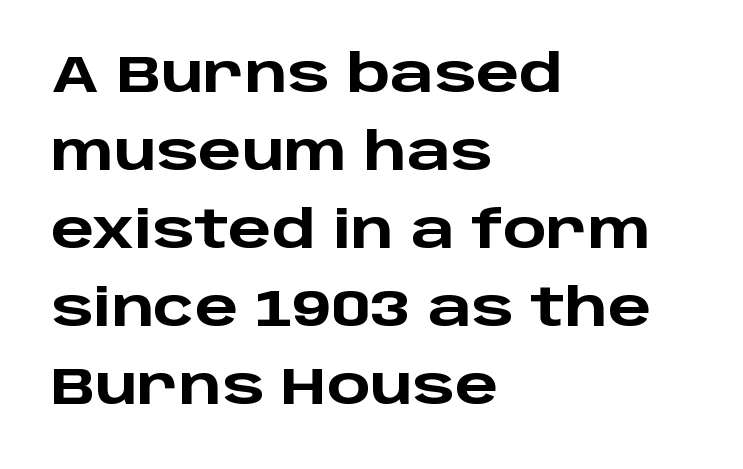
The rows are spaced the way most documents space them. Honestly, the letter spacing is just normal — you wouldn't notice it. Nope, no serifs anywhere on these letters. The rendering uses natural spacing where letterforms have individual widths. Has an underline been added? It has not. These lines were composed using upright roman letters.
